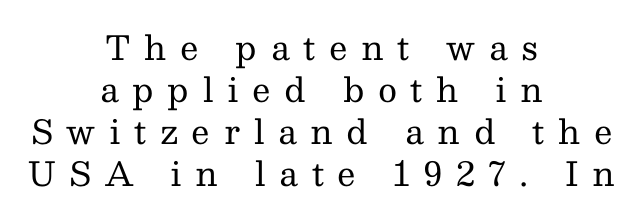
{"serif": "yes", "italic": "no", "bold": "no", "weight": "regular", "width": "normal", "stroke_contrast": "medium", "x_height": "medium", "monospaced": "no", "underline": "no", "align": "center", "line_spacing": "normal", "line_spacing_ratio": 1.27, "letter_spacing": "wide", "letter_spacing_em": 0.41, "glyph_px": 33}
